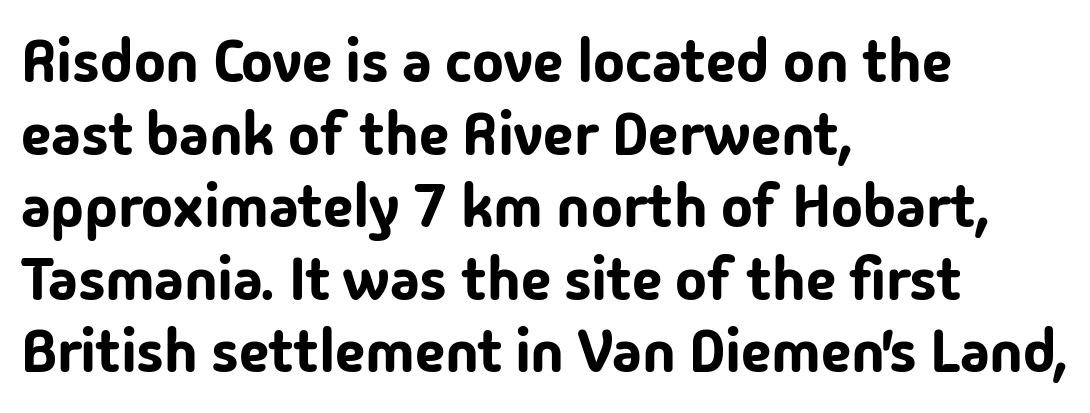
The image shows 60 px sans-serif type, upright; set left-aligned, line spacing 1.21x, normal letter spacing, not underlined; low stroke contrast and a medium x-height.
